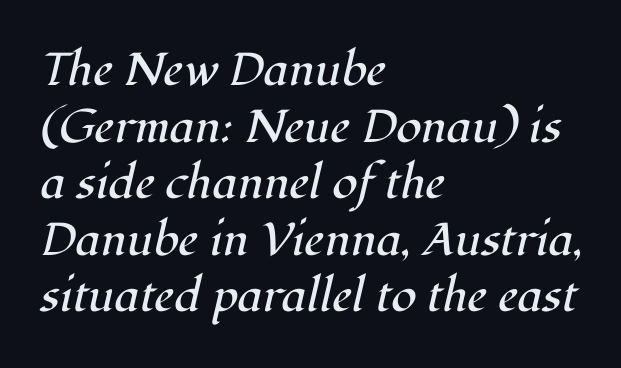
The image shows 46 px regular-weight serif type, italic (leaning right); set left-aligned, line spacing 1.23x, normal letter spacing, not underlined; high stroke contrast and a medium x-height.
